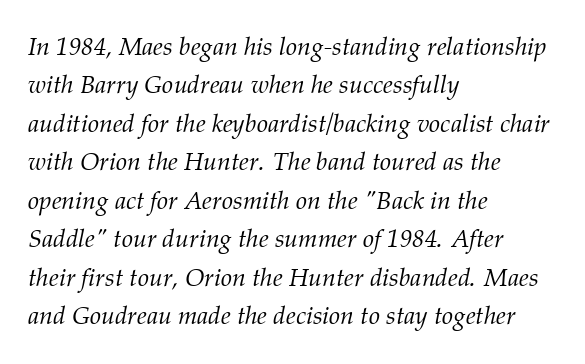
{"italic": "yes", "lean": "right", "slant_degrees": 12, "bold": "no", "underline": "no", "align": "left", "line_spacing": "normal", "line_spacing_ratio": 1.54, "letter_spacing": "normal", "letter_spacing_em": 0.0, "glyph_px": 25}
